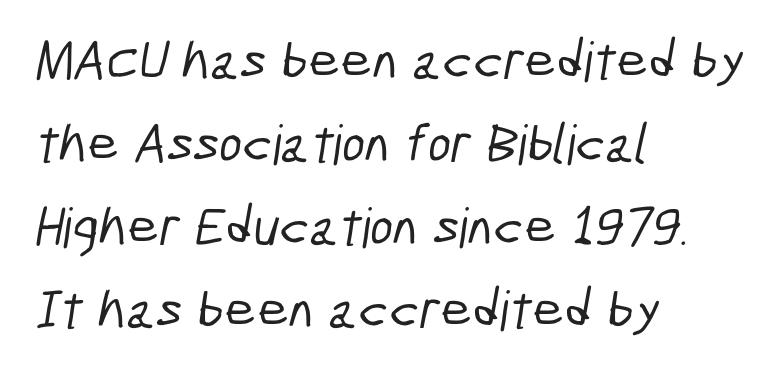
{"serif": "no", "width": "condensed", "stroke_contrast": "low", "x_height": "medium", "monospaced": "no", "underline": "no", "align": "left", "line_spacing": "normal", "line_spacing_ratio": 1.51, "letter_spacing": "normal", "letter_spacing_em": 0.0, "glyph_px": 55}
